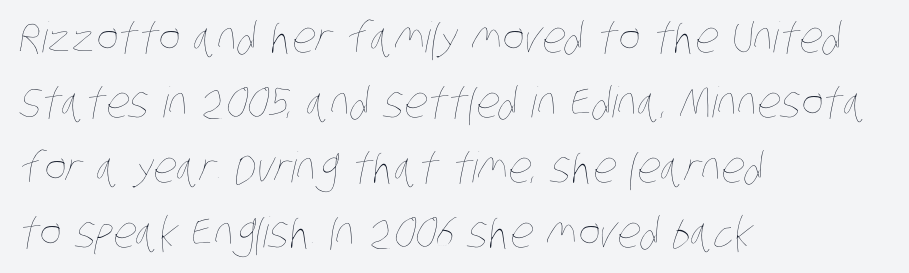
Weight: in the light-to-regular range. Students, observe: this is what conventionally led text looks like. The ragged edge is on the right, which tells us the setting is flush left. Does extra space separate the letters? No, they use regular spacing. Descender tails drop into unmarked territory. This sample has the flowing, uneven cadence of proportional lettering.
